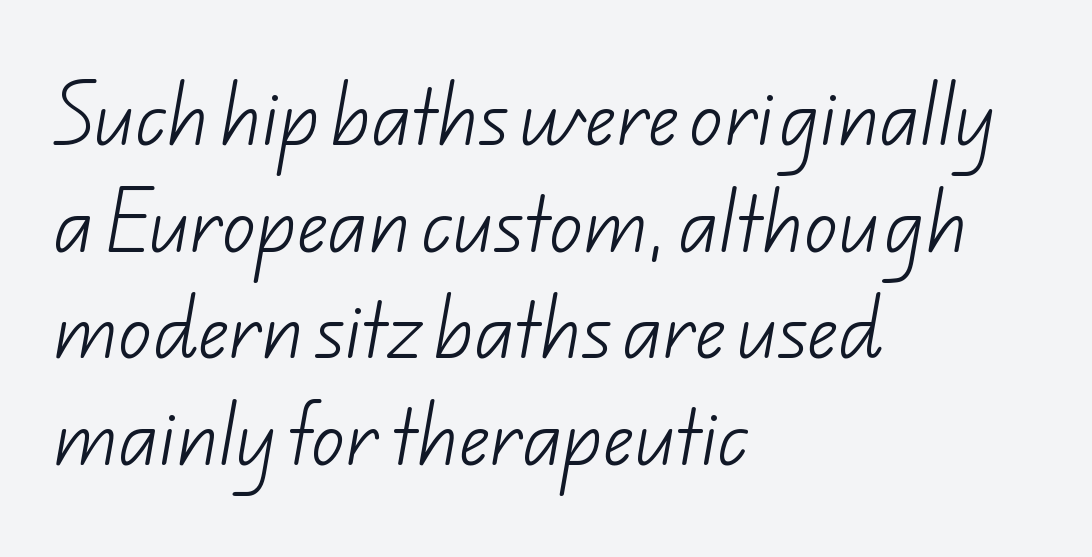
The image shows 67 px light sans-serif type; set left-aligned, normal line spacing (1.59x), normal letter spacing, not underlined; low stroke contrast and a small x-height.
